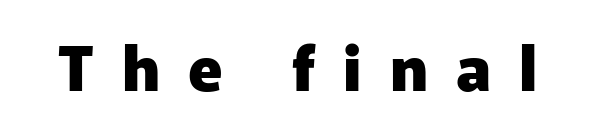
Descenders are the only things crossing below the line. Rendered with straight, roman letterforms. Each word looks stretched out because of the extra space between its letters. Bold? Absolutely — the strokes are thick and heavy. Letterform terminals end flat and unadorned throughout the passage. Do the characters align in a grid? No, the font is proportional.
